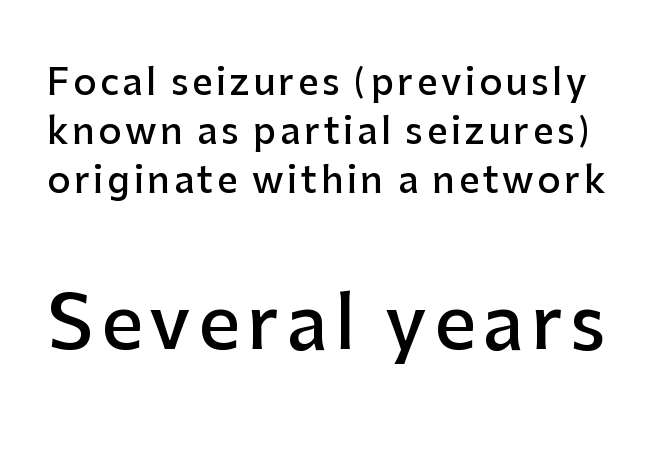
The image shows 73 px semibold sans-serif type, upright; set normal line spacing (1.36x), not underlined; the second (bottom) block is 2.03x larger; low stroke contrast and a medium x-height.
